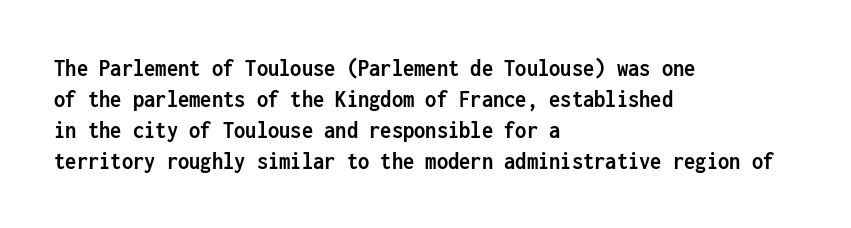
Q: Is the text bold? A: Yes.
Q: Is the text italic (slanted)? A: No, it is upright.
Q: Is the text underlined? A: No.
Q: How is the paragraph aligned? A: Left-aligned.
Q: Is the spacing between letters normal or unusually wide? A: Normal.
